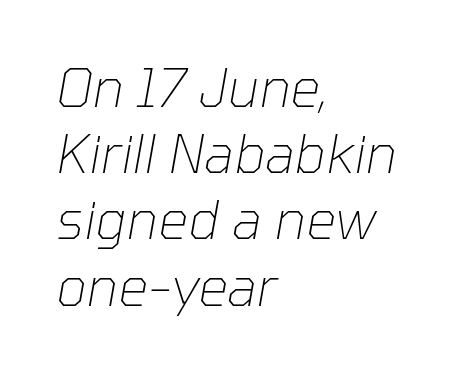
The image shows 53 px thin type, italic (leaning right); set left-aligned, normal line spacing (1.25x), normal letter spacing, not underlined; low stroke contrast and a medium x-height.
